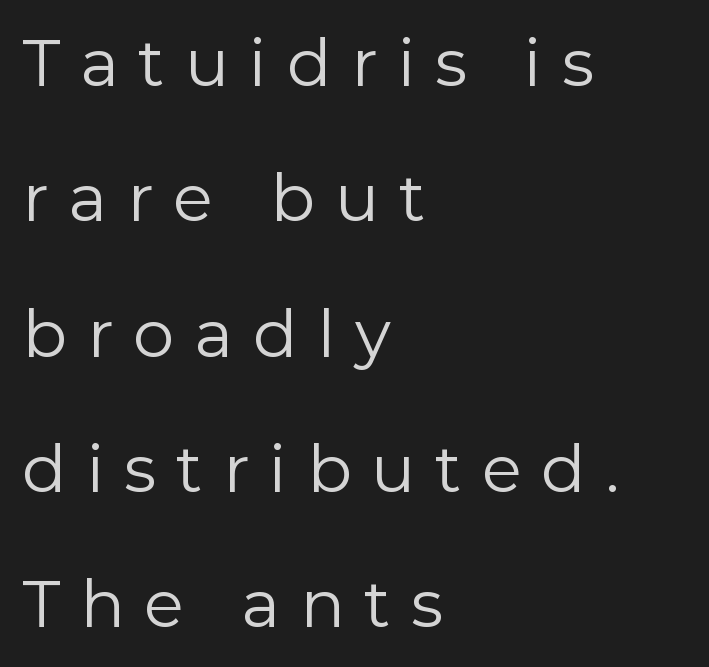
The image shows 66 px regular-weight sans-serif type, upright; set left-aligned, loose line spacing (2.05x), unusually wide letter spacing (+0.3 em), not underlined; low stroke contrast and a medium x-height.
